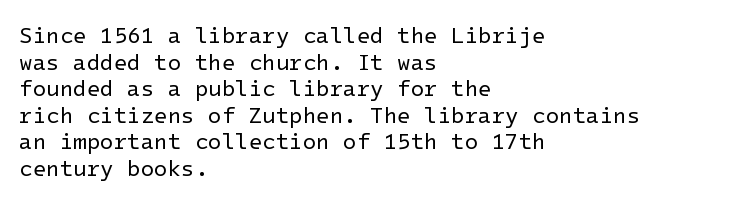
Q: Is the text bold? A: No.
Q: Is the text italic (slanted)? A: No, it is upright.
Q: Is the text underlined? A: No.
Q: How is the paragraph aligned? A: Left-aligned.
Q: Is the spacing between letters normal or unusually wide? A: Normal.
